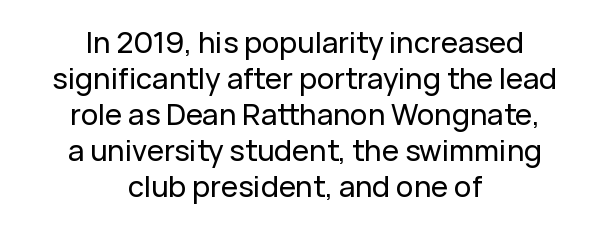
Bare-footed words on every line. Proportional: the letters do not fall into vertical columns. Short note: letters normally spaced. Which margin do the lines hug? Neither — every line sits in the middle. These lines were composed using upright roman letters.
